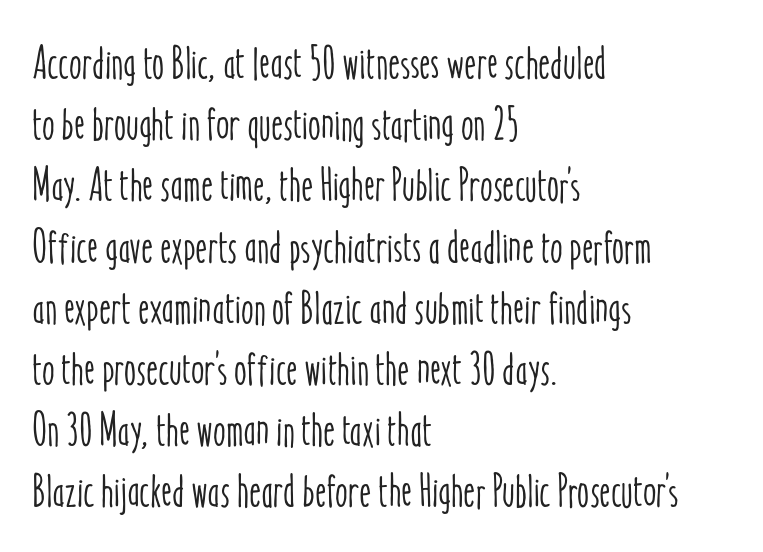
Does the copy run flush right? No — it runs flush left. What stands out about the letter spacing? Nothing — it is the standard amount. Designer's note — italics off, roman on. Quick note: interline space is typical.
